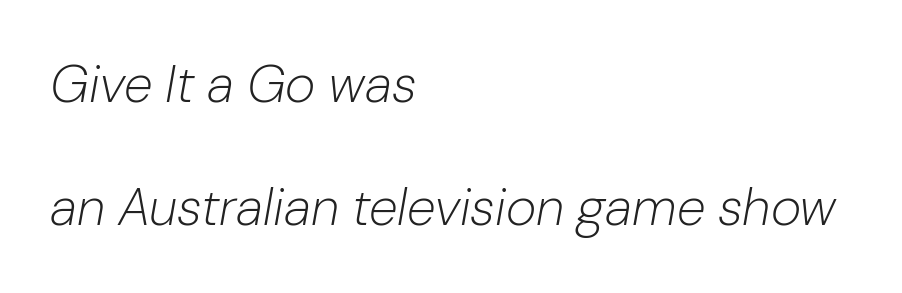
The passage shown is not underscored anywhere. This is oblique type, the kind used for emphasis or titles. One-word summary of the alignment: left. The passage shown is typed in a proportional face where columns would drift. If you measured baseline to baseline, you'd find a long distance.
